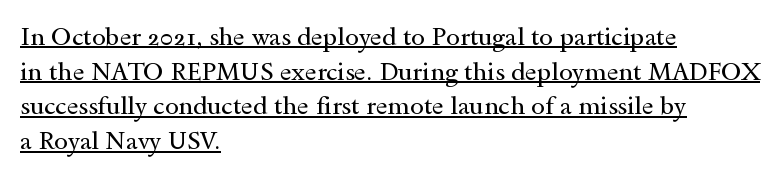
Q: Is the text bold? A: No.
Q: Is the text italic (slanted)? A: No, it is upright.
Q: Is the text underlined? A: Yes.
Q: How is the paragraph aligned? A: Left-aligned.
Q: Is the spacing between letters normal or unusually wide? A: Normal.
Q: Is the spacing between lines tight, normal or loose? A: Normal.
